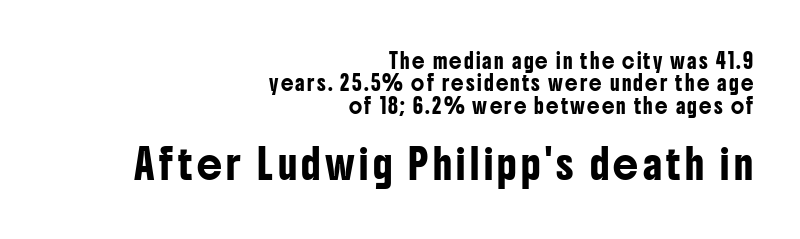
These lines sit exactly where default settings would place them. Alignment: flush right. Character widths vary here, with narrow letters taking less room than wide ones. Check where the strokes stop: nothing finishes them off — pure sans. Whoever set this made the second block the dominant, larger element. These lines were composed using upright roman letters.
